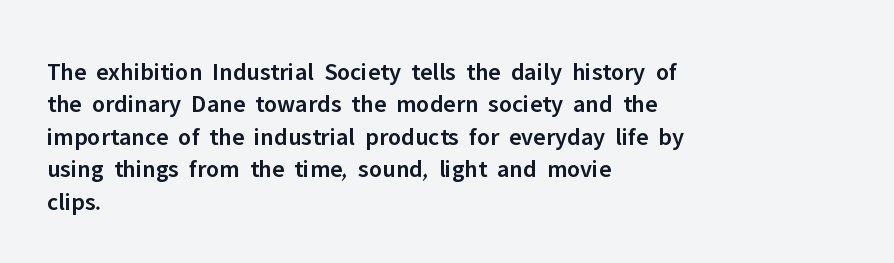
The type is set solid horizontally, with unmodified tracking. Check the space under the baseline: it is left empty. In terms of weight, the rendering is demibold, just under bold. This is the regular roman posture of the typeface.
